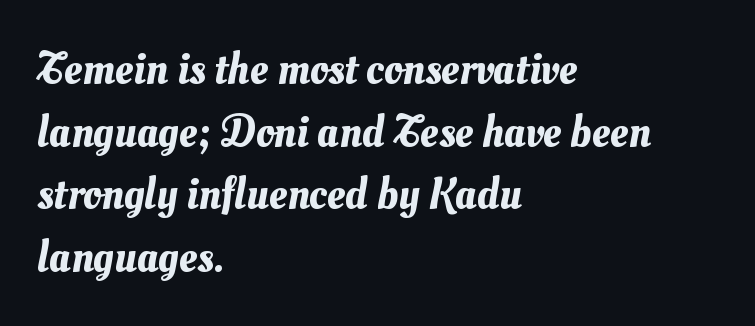
{"width": "normal", "stroke_contrast": "medium", "x_height": "small", "monospaced": "no", "underline": "no", "align": "left", "line_spacing": "normal", "line_spacing_ratio": 1.39, "letter_spacing": "normal", "letter_spacing_em": 0.0, "glyph_px": 45}
